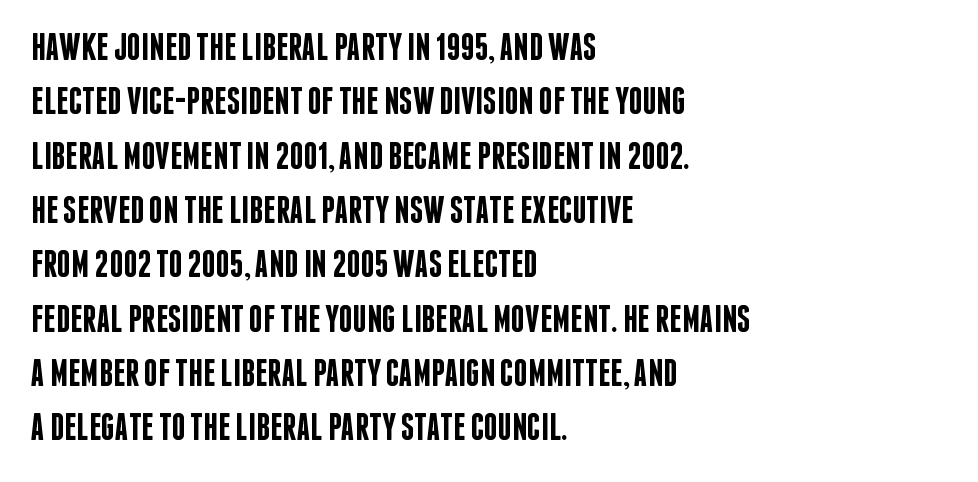
{"serif": "no", "italic": "no", "bold": "semi", "weight": "semibold", "width": "condensed", "stroke_contrast": "low", "x_height": "large", "monospaced": "no", "underline": "no", "align": "left", "line_spacing": "normal", "line_spacing_ratio": 1.43, "letter_spacing": "normal", "letter_spacing_em": 0.0, "glyph_px": 38}
